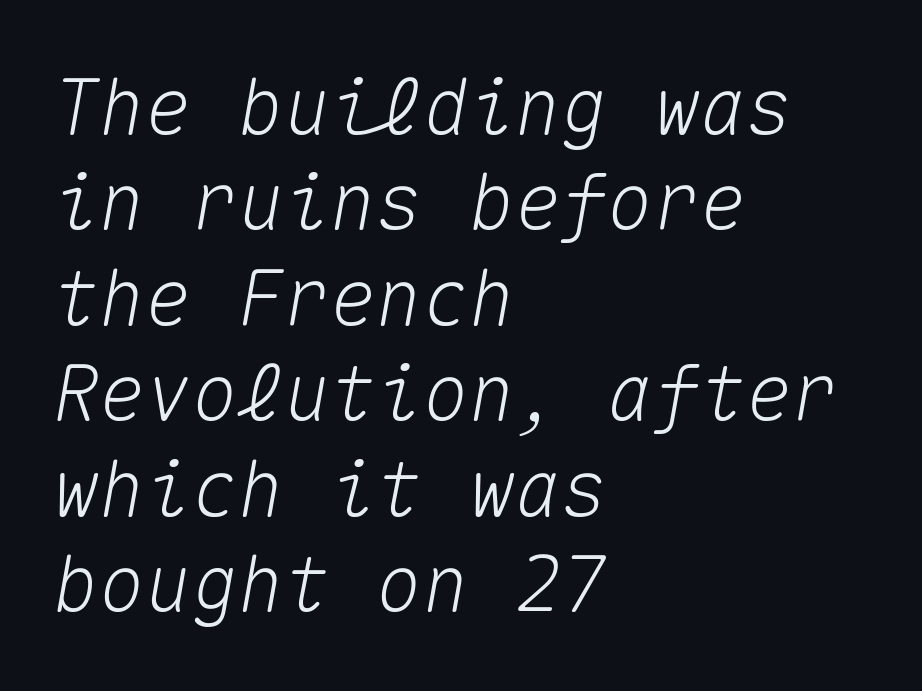
Q: Is the text italic (slanted)? A: Yes, it leans right by about 10 degrees.
Q: Is the text underlined? A: No.
Q: How is the paragraph aligned? A: Left-aligned.
Q: Is the spacing between letters normal or unusually wide? A: Normal.
Q: Width (condensed, normal, or wide)? A: Normal.
Q: Stroke contrast? A: Medium.
Q: x-height? A: Medium.
Q: Monospaced? A: Yes.
